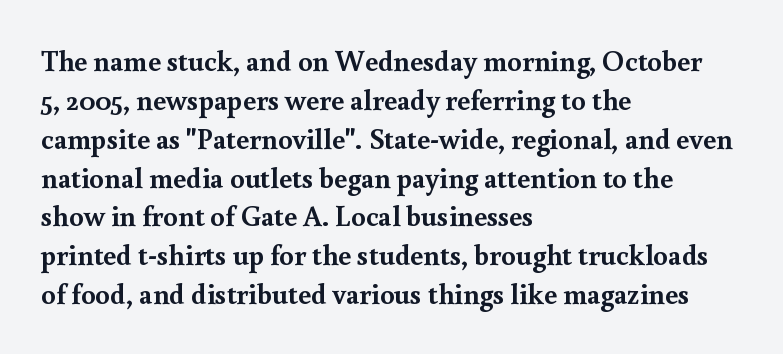
The image shows 29 px semibold serif type, upright; set left-aligned, normal line spacing (1.34x), normal letter spacing, not underlined; a small x-height.
